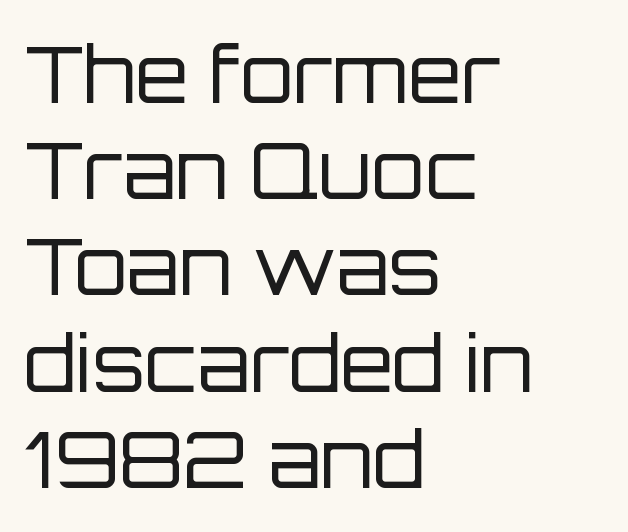
Horizontally, the lines are justified to the leading edge only. Default kerning and tracking; the words read as compact shapes. Descender tails drop into unmarked territory. Baseline-to-baseline distance is the conventional proportion of letter height. The typesetting does not lean heavy: it is not bold. When letters stand straight like this, we call the style roman or upright.
